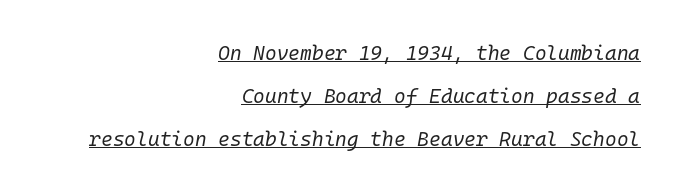
{"italic": "yes", "lean": "right", "slant_degrees": 10, "bold": "no", "underline": "yes", "align": "right", "line_spacing": "loose", "line_spacing_ratio": 2.15, "letter_spacing": "normal", "letter_spacing_em": 0.0, "glyph_px": 20}
